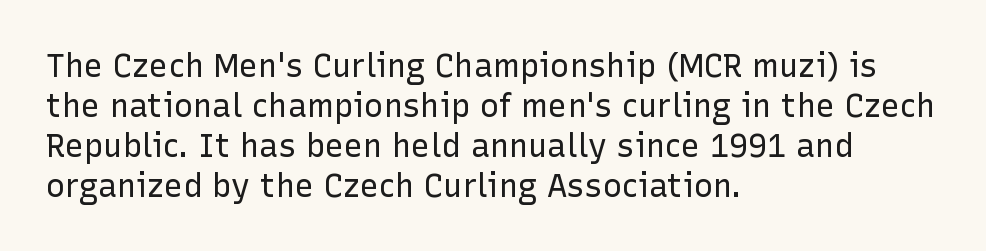
Q: Is the text bold? A: No.
Q: Is the text italic (slanted)? A: No, it is upright.
Q: Is the typeface a serif or a sans-serif typeface? A: Sans-serif.
Q: Is the text underlined? A: No.
Q: How is the paragraph aligned? A: Left-aligned.
Q: Is the spacing between letters normal or unusually wide? A: Normal.
Q: Is the spacing between lines tight, normal or loose? A: Normal.
Q: Width (condensed, normal, or wide)? A: Normal.
Q: Stroke contrast? A: Low.
Q: x-height? A: Medium.
Q: Monospaced? A: No.
